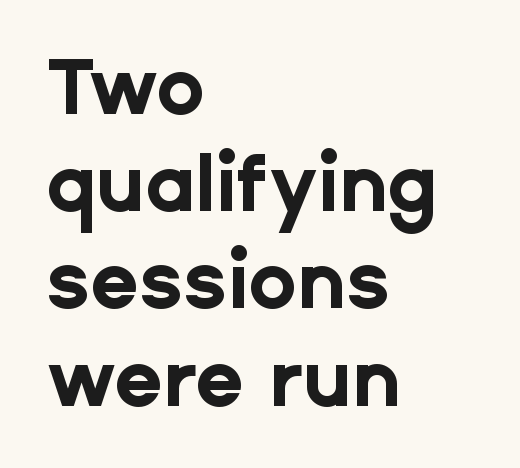
{"serif": "no", "italic": "no", "bold": "yes", "weight": "bold", "width": "normal", "stroke_contrast": "low", "x_height": "medium", "monospaced": "no", "underline": "no", "align": "left", "line_spacing_ratio": 1.23, "letter_spacing": "normal", "letter_spacing_em": 0.0, "glyph_px": 79}
